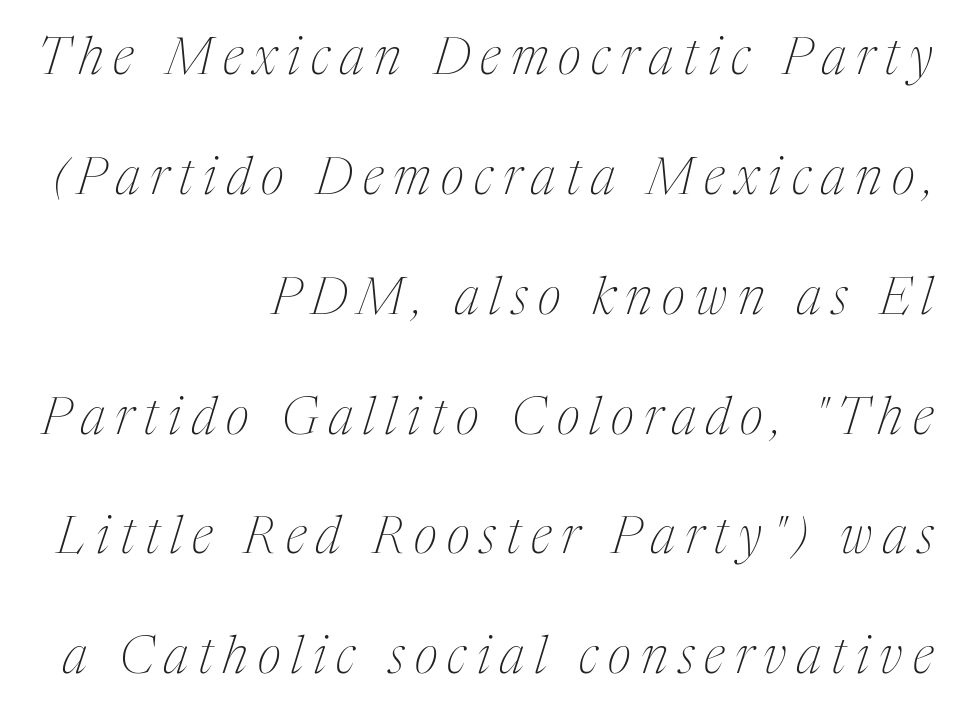
Q: Is the text bold? A: No.
Q: Is the text italic (slanted)? A: Yes, it leans right by about 17 degrees.
Q: Is the typeface a serif or a sans-serif typeface? A: Serif.
Q: Is the text underlined? A: No.
Q: How is the paragraph aligned? A: Right-aligned.
Q: Is the spacing between letters normal or unusually wide? A: Unusually wide.
Q: Is the spacing between lines tight, normal or loose? A: Loose.
Q: Width (condensed, normal, or wide)? A: Condensed.
Q: Stroke contrast? A: Medium.
Q: x-height? A: Medium.
Q: Monospaced? A: No.
